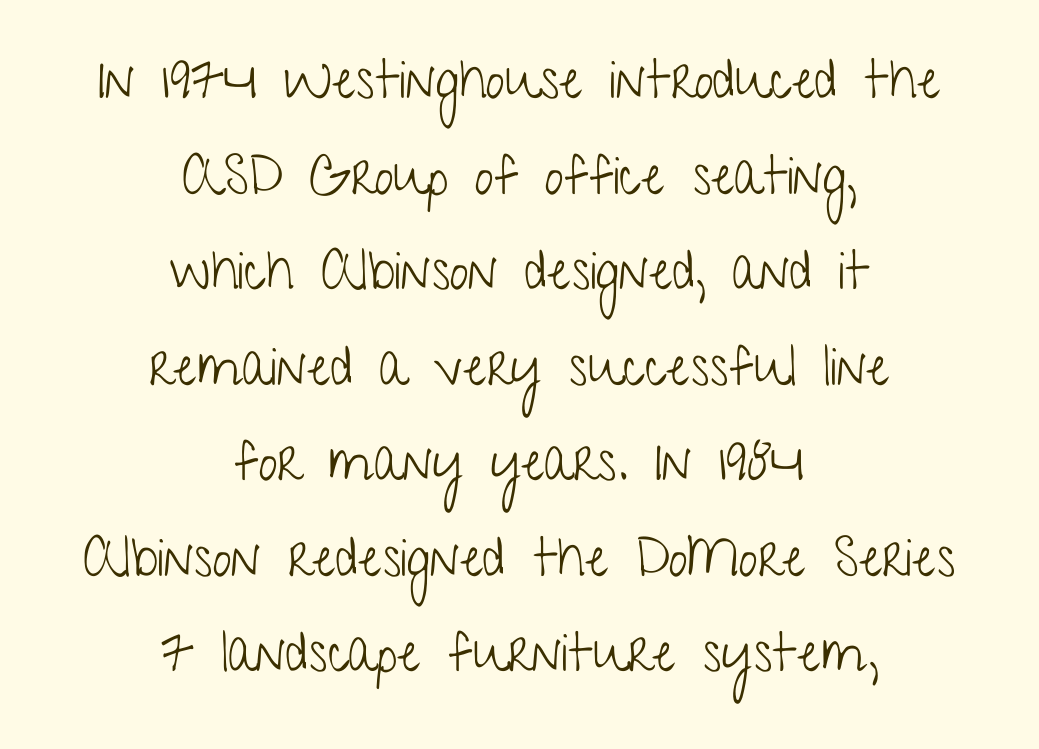
Q: Is the text bold? A: No.
Q: Is the text italic (slanted)? A: No, it is upright.
Q: Is the typeface a serif or a sans-serif typeface? A: Sans-serif.
Q: Is the text underlined? A: No.
Q: How is the paragraph aligned? A: Centered.
Q: Is the spacing between letters normal or unusually wide? A: Normal.
Q: Width (condensed, normal, or wide)? A: Condensed.
Q: Stroke contrast? A: Low.
Q: x-height? A: Medium.
Q: Monospaced? A: No.
